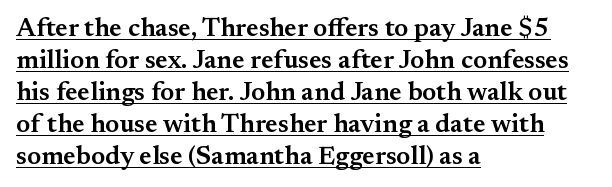
Notice how the stems are strictly vertical — no italics here. Glyph-to-glyph distance matches everyday printed text. Like a heading marked for emphasis, these lines bear an underscore. The rendering uses a semibold face; strokes are thickened but not to full bold. All the whitespace from short lines collects on the right.
